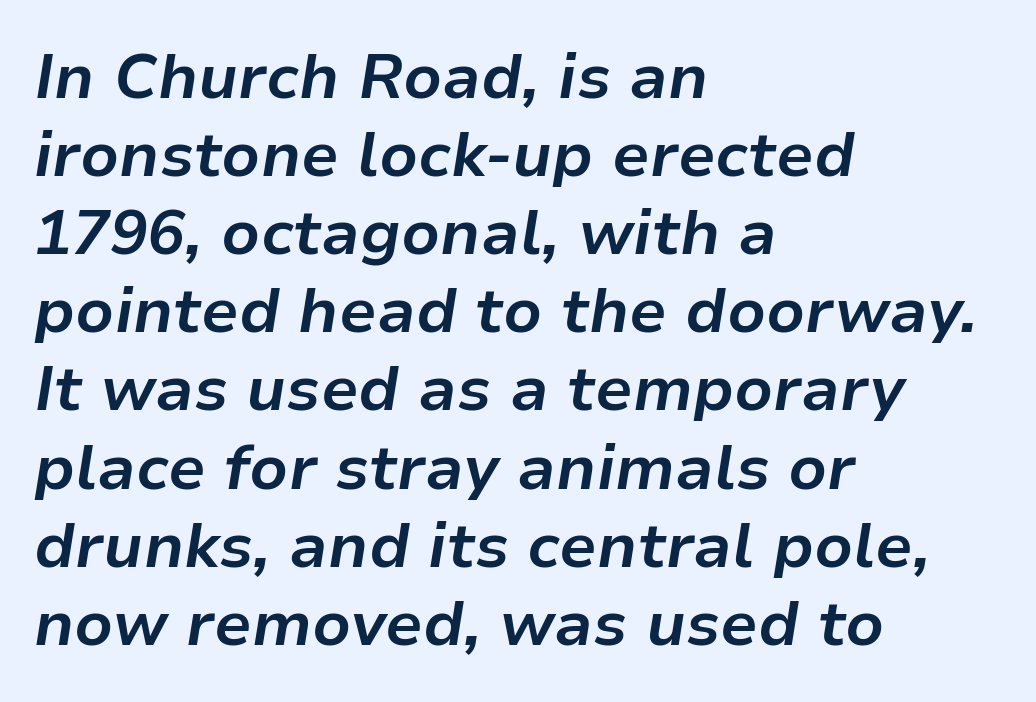
The image shows 63 px bold type, italic (leaning right); set left-aligned, line spacing 1.24x, normal letter spacing, not underlined; low stroke contrast and a medium x-height.
